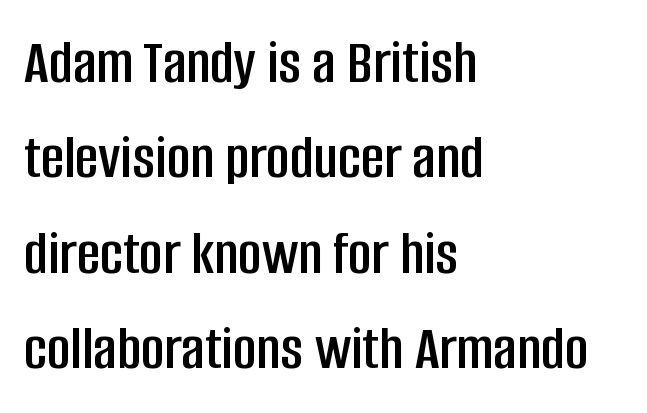
All the whitespace from short lines collects on the right. The space directly below the letters is spotless. Leading: standard. Does the lettering tilt? It doesn't — this is upright. Spacing verdict: proportional, widths tailored to each character.
